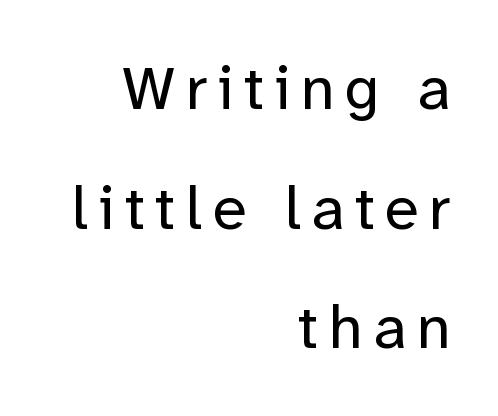
Nope, not italic — everything's standing straight. Is this a sans? Yes — the strokes have no serifs. Horizontally, the lines are justified to the trailing edge only. In terms of leading, this rendering errs on the spacious side. Counters stay open thanks to moderate or lighter strokes.
